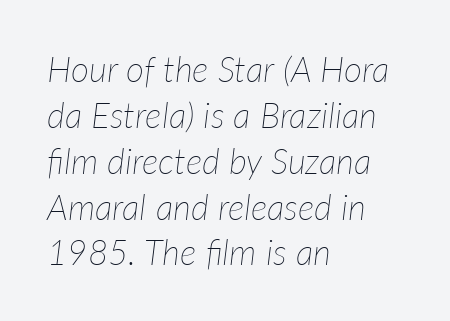
Is there much room between lines? A standard amount, neither cramped nor airy. Reading down the block, your eye returns to a fixed left position each line. Nothing heavy about these letters — not bold at all. Letters rest on an invisible, unmarked baseline. Each word holds together tightly as a unit, with standard inter-letter gaps. A typesetter would mark this as italic.
